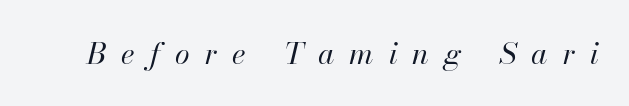
Q: Is the text bold? A: No.
Q: Is the text italic (slanted)? A: Yes, it leans right by about 13 degrees.
Q: Is the text underlined? A: No.
Q: Is the spacing between letters normal or unusually wide? A: Unusually wide.
Q: Width (condensed, normal, or wide)? A: Normal.
Q: Stroke contrast? A: High.
Q: x-height? A: Small.
Q: Monospaced? A: No.
